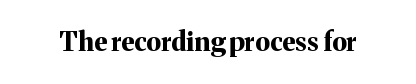
{"italic": "no", "bold": "yes", "underline": "no", "letter_spacing": "normal", "letter_spacing_em": 0.0, "glyph_px": 26}
